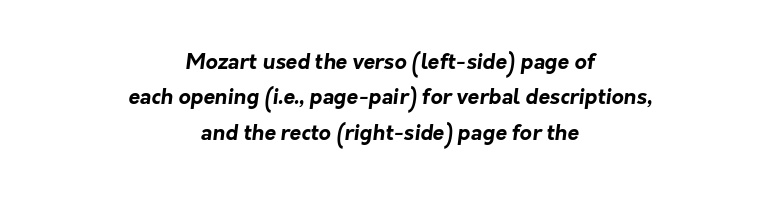
{"bold": "yes", "underline": "no", "align": "center", "line_spacing": "normal", "line_spacing_ratio": 1.68, "letter_spacing": "normal", "letter_spacing_em": 0.0, "glyph_px": 21}
